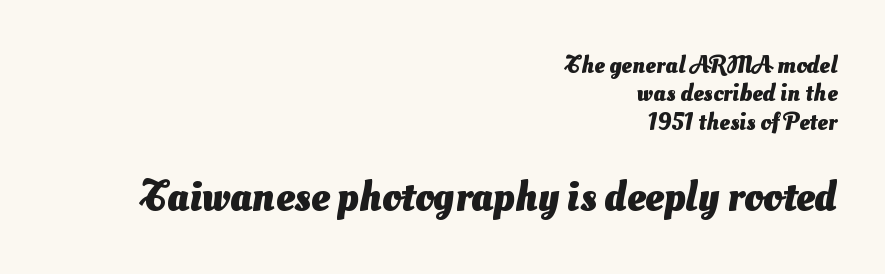
{"serif": "no", "bold": "yes", "weight": "heavy", "width": "normal", "stroke_contrast": "medium", "x_height": "small", "monospaced": "no", "underline": "no", "align": "right", "line_spacing_ratio": 1.18, "letter_spacing": "normal", "letter_spacing_em": 0.0, "larger_block": "second", "size_ratio": 1.75, "glyph_px": 42}
